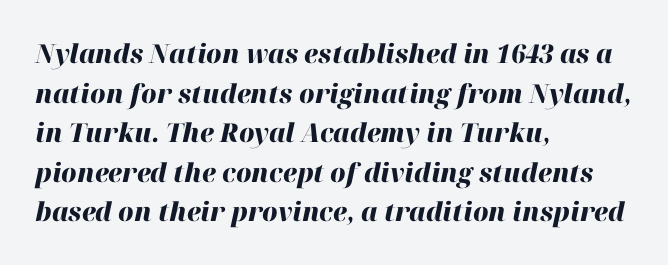
The image shows 26 px bold type, italic (leaning right); set left-aligned, normal line spacing (1.52x), normal letter spacing, not underlined.
